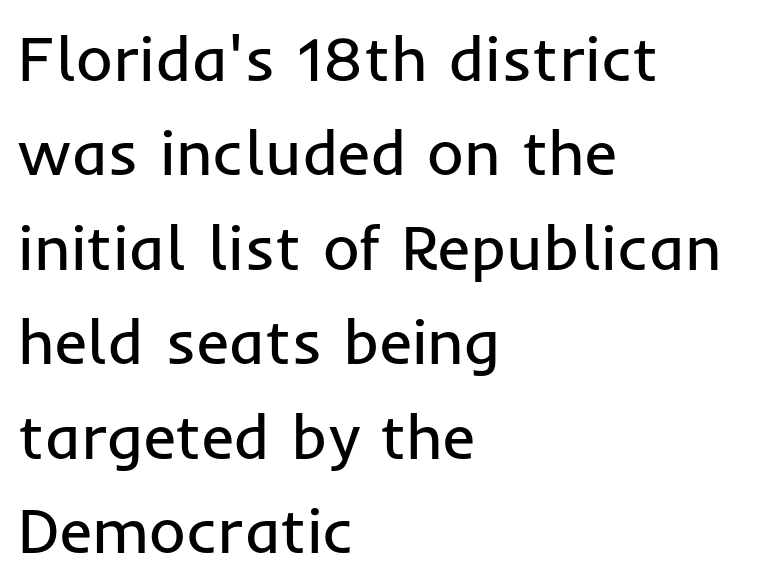
{"serif": "no", "italic": "no", "bold": "no", "weight": "regular", "width": "normal", "stroke_contrast": "low", "x_height": "medium", "monospaced": "no", "underline": "no", "align": "left", "line_spacing": "normal", "line_spacing_ratio": 1.5, "letter_spacing": "normal", "letter_spacing_em": 0.0, "glyph_px": 63}
